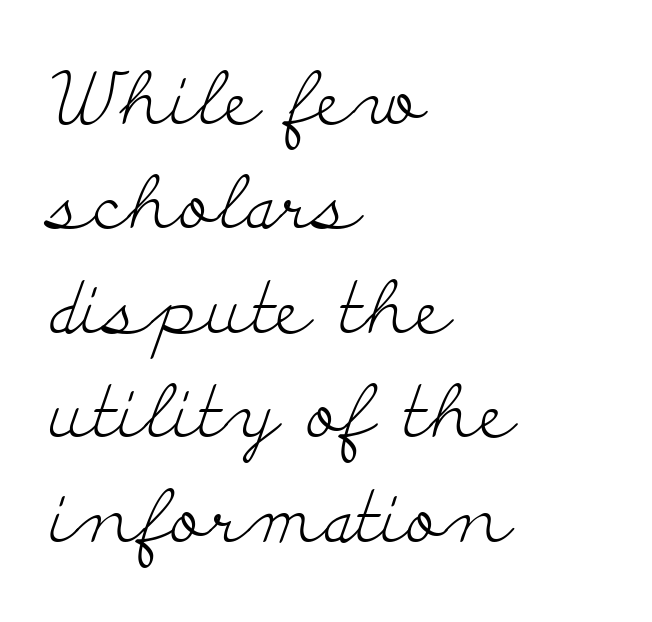
The image shows 73 px light, wide serif type; set left-aligned, normal line spacing (1.43x), normal letter spacing, not underlined; low stroke contrast and a small x-height.
